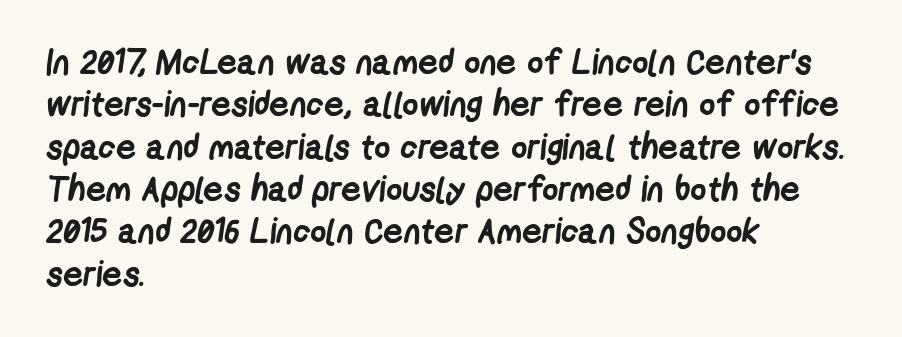
{"serif": "no", "bold": "yes", "weight": "semibold", "width": "condensed", "stroke_contrast": "low", "x_height": "medium", "monospaced": "no", "underline": "no", "align": "left", "line_spacing_ratio": 1.21, "letter_spacing": "normal", "letter_spacing_em": 0.0, "glyph_px": 35}
